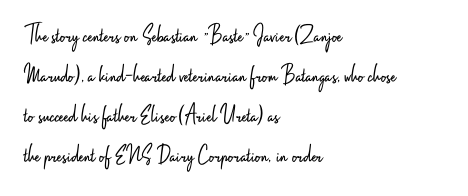
The image shows 26 px text type; set left-aligned, normal line spacing (1.54x), normal letter spacing, not underlined.
